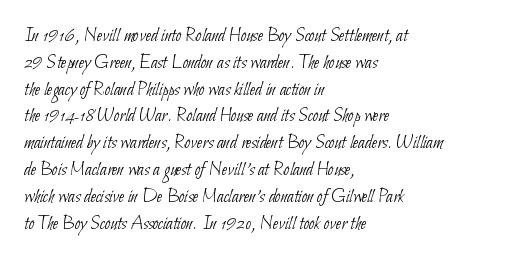
{"bold": "no", "underline": "no", "align": "left", "line_spacing": "normal", "line_spacing_ratio": 1.34, "letter_spacing": "normal", "letter_spacing_em": 0.0, "glyph_px": 20}
